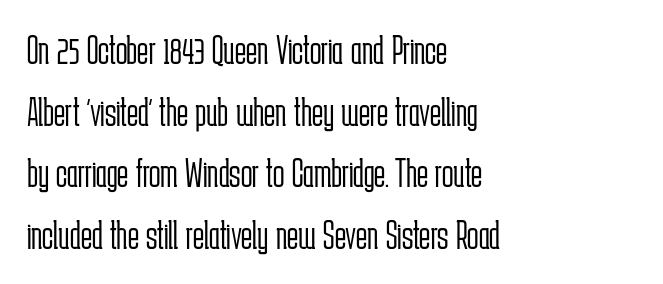
Q: Is the text bold? A: No.
Q: Is the text italic (slanted)? A: No, it is upright.
Q: Is the typeface a serif or a sans-serif typeface? A: Sans-serif.
Q: Is the text underlined? A: No.
Q: How is the paragraph aligned? A: Left-aligned.
Q: Is the spacing between letters normal or unusually wide? A: Normal.
Q: Is the spacing between lines tight, normal or loose? A: Normal.
Q: Width (condensed, normal, or wide)? A: Condensed.
Q: Stroke contrast? A: Low.
Q: x-height? A: Medium.
Q: Monospaced? A: No.
